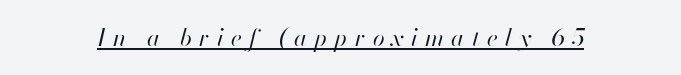
Q: Is the text bold? A: No.
Q: Is the text italic (slanted)? A: Yes, it leans right by about 13 degrees.
Q: Is the text underlined? A: Yes.
Q: Is the spacing between letters normal or unusually wide? A: Unusually wide.
